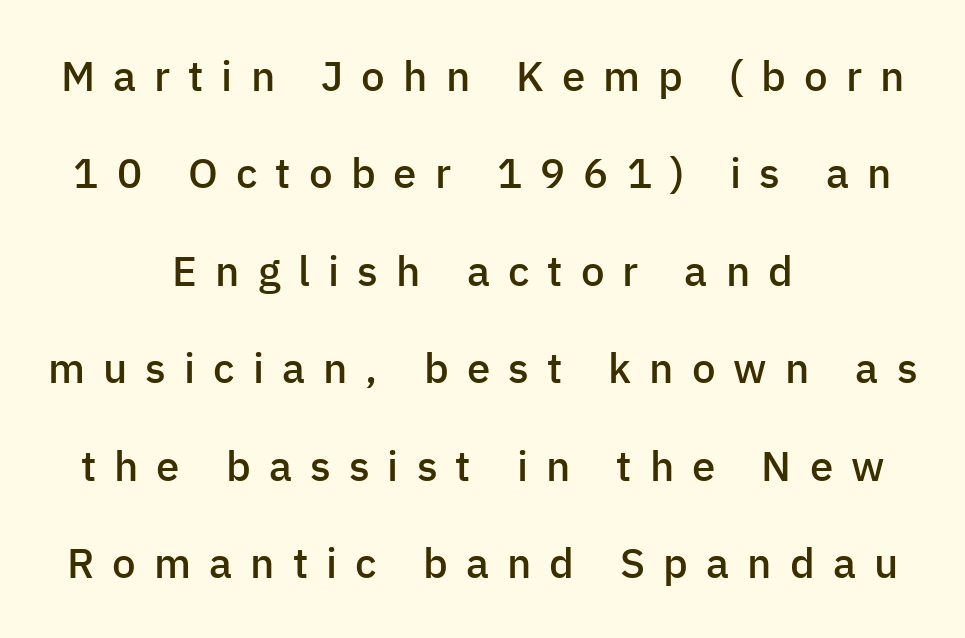
The image shows 42 px semibold sans-serif type, upright; set centered, loose line spacing (2.32x), unusually wide letter spacing (+0.43 em), not underlined; low stroke contrast and a medium x-height.
